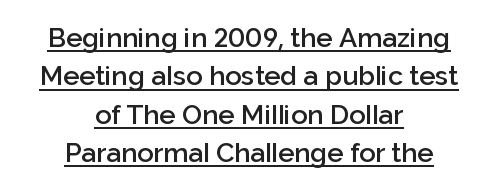
{"italic": "no", "bold": "semi", "underline": "yes", "align": "center", "line_spacing": "normal", "line_spacing_ratio": 1.42, "letter_spacing": "normal", "letter_spacing_em": 0.0, "glyph_px": 27}
